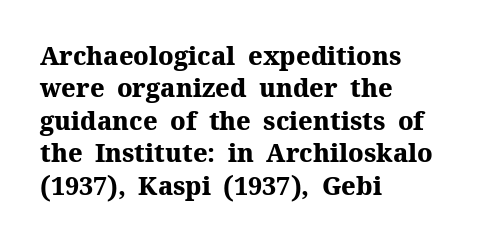
A typesetter would mark this as roman, not italic. The strokes are fattened all the way to bold. Beneath every word, the page is bare. The letters sit at their default tracking, neither squeezed nor spread. Notice how the passage keeps a crisp vertical edge on the left only. The lines sit at an ordinary, default distance from one another.
